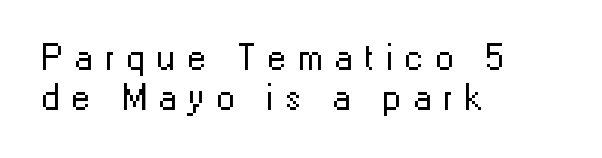
{"serif": "no", "italic": "no", "bold": "no", "weight": "regular", "width": "normal", "stroke_contrast": "low", "x_height": "medium", "monospaced": "no", "underline": "no", "align": "left", "line_spacing": "tight", "line_spacing_ratio": 1.07, "letter_spacing": "wide", "letter_spacing_em": 0.32, "glyph_px": 37}
